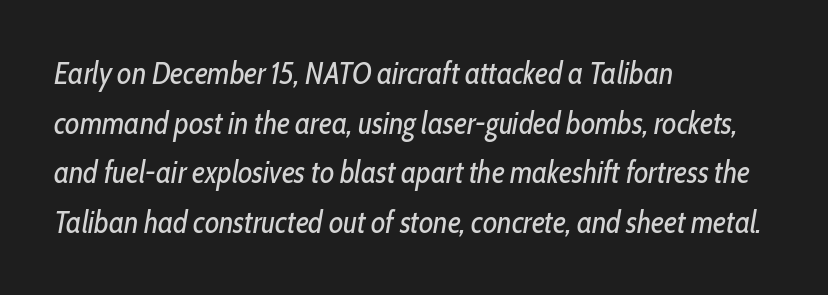
{"italic": "yes", "lean": "right", "slant_degrees": 10, "bold": "no", "weight": "regular", "width": "condensed", "stroke_contrast": "low", "x_height": "medium", "monospaced": "no", "underline": "no", "align": "left", "line_spacing": "normal", "line_spacing_ratio": 1.6, "letter_spacing": "normal", "letter_spacing_em": 0.0, "glyph_px": 31}
